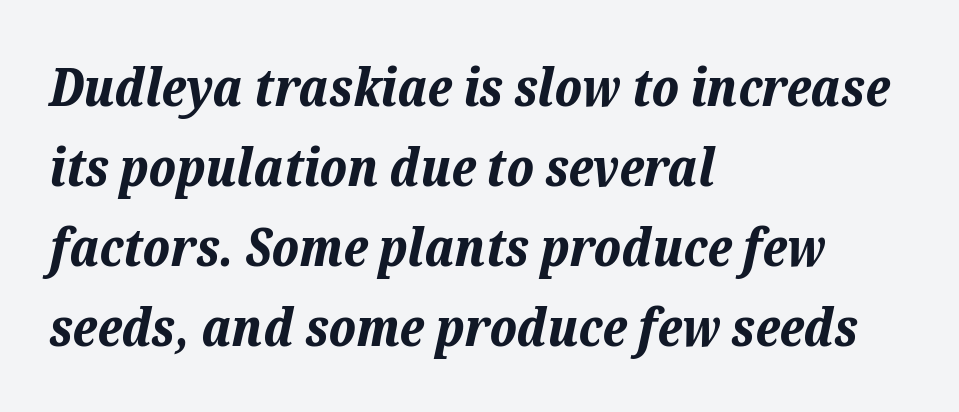
Q: Is the text bold? A: Yes.
Q: Is the text italic (slanted)? A: Yes, it leans right by about 12 degrees.
Q: Is the text underlined? A: No.
Q: How is the paragraph aligned? A: Left-aligned.
Q: Is the spacing between letters normal or unusually wide? A: Normal.
Q: Is the spacing between lines tight, normal or loose? A: Normal.
Q: Width (condensed, normal, or wide)? A: Normal.
Q: Stroke contrast? A: Low.
Q: x-height? A: Medium.
Q: Monospaced? A: No.
